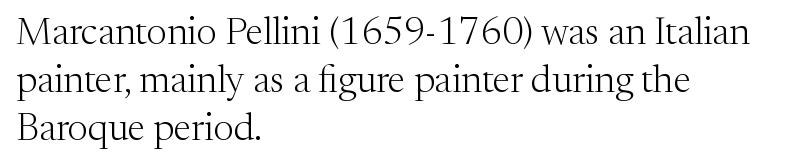
{"serif": "yes", "italic": "no", "bold": "no", "weight": "light", "width": "normal", "stroke_contrast": "medium", "x_height": "medium", "monospaced": "no", "underline": "no", "align": "left", "line_spacing": "normal", "line_spacing_ratio": 1.26, "letter_spacing": "normal", "letter_spacing_em": 0.0, "glyph_px": 38}
